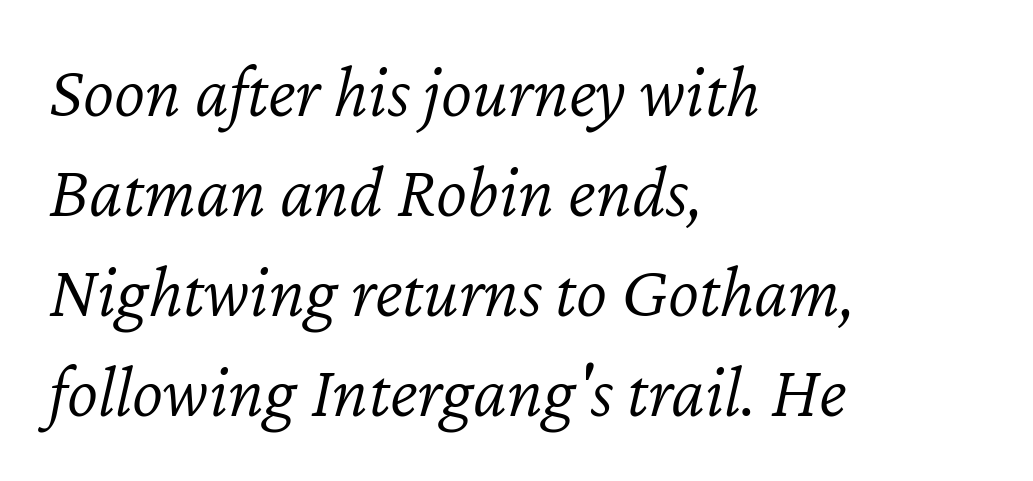
Q: Is the text bold? A: No.
Q: Is the text italic (slanted)? A: Yes, it leans right by about 12 degrees.
Q: Is the text underlined? A: No.
Q: How is the paragraph aligned? A: Left-aligned.
Q: Is the spacing between letters normal or unusually wide? A: Normal.
Q: Is the spacing between lines tight, normal or loose? A: Normal.
Q: Width (condensed, normal, or wide)? A: Normal.
Q: Stroke contrast? A: Low.
Q: x-height? A: Medium.
Q: Monospaced? A: No.
